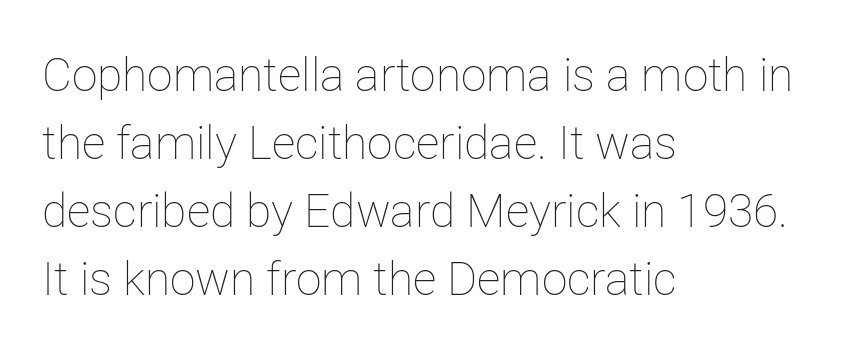
Q: Is the text bold? A: No.
Q: Is the text italic (slanted)? A: No, it is upright.
Q: Is the text underlined? A: No.
Q: How is the paragraph aligned? A: Left-aligned.
Q: Is the spacing between letters normal or unusually wide? A: Normal.
Q: Is the spacing between lines tight, normal or loose? A: Normal.
Q: Width (condensed, normal, or wide)? A: Normal.
Q: Stroke contrast? A: Low.
Q: x-height? A: Medium.
Q: Monospaced? A: No.
